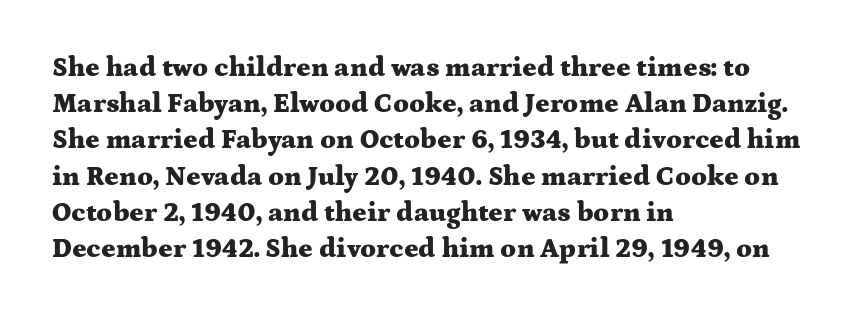
Does the weight exceed regular? Yes, all the way to bold. Inter-character spacing is left at the font's built-in metrics. If you drew a ruler down the left edge, every line would touch it. Only glyphs here, with clear space below each row. This sample keeps an unexceptional amount of space between lines.
